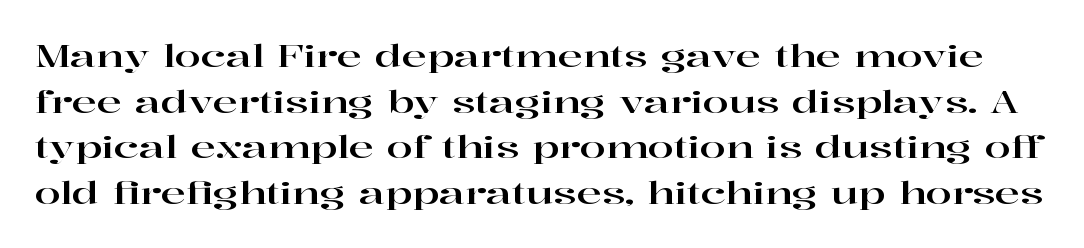
This sample uses plain, unmodified letter spacing. Here the designer chose a conventional face with non-uniform glyph widths. A clean baseline with only descenders dipping below it. One glance says typical: line gaps are just what's usual. This is roman type, the default non-slanted kind.
